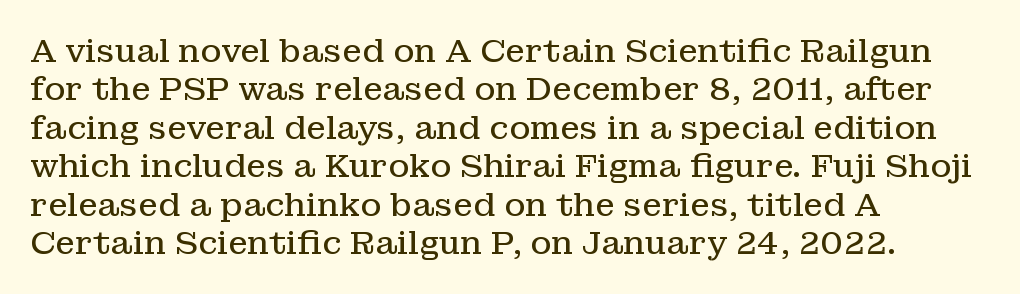
{"serif": "yes", "italic": "no", "bold": "no", "weight": "regular", "width": "normal", "stroke_contrast": "low", "x_height": "medium", "monospaced": "no", "underline": "no", "align": "left", "line_spacing_ratio": 1.2, "letter_spacing": "normal", "letter_spacing_em": 0.0, "glyph_px": 32}
